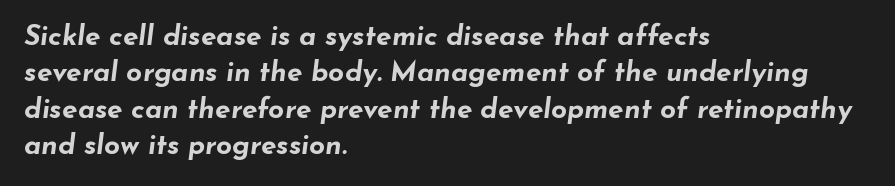
The image shows 28 px bold, wide type, italic (leaning right); set left-aligned, normal line spacing (1.3x), normal letter spacing, not underlined; low stroke contrast and a small x-height.
